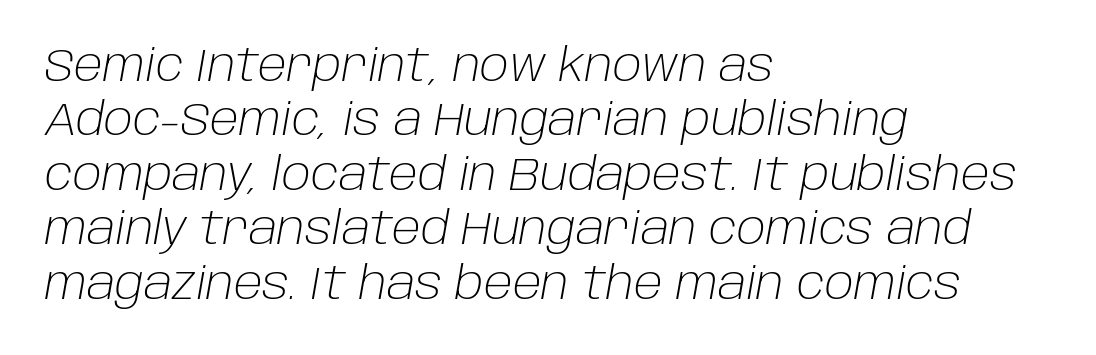
Q: Is the text bold? A: No.
Q: Is the text italic (slanted)? A: Yes, it leans right by about 10 degrees.
Q: Is the text underlined? A: No.
Q: How is the paragraph aligned? A: Left-aligned.
Q: Is the spacing between letters normal or unusually wide? A: Normal.
Q: Width (condensed, normal, or wide)? A: Normal.
Q: Stroke contrast? A: Low.
Q: x-height? A: Large.
Q: Monospaced? A: No.
